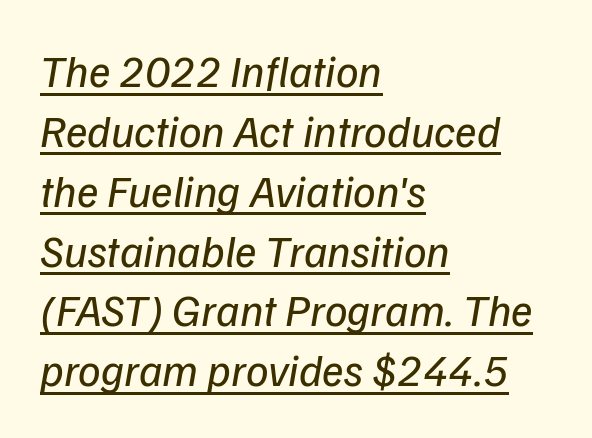
This sample has the flowing, uneven cadence of proportional lettering. Each word holds together tightly as a unit, with standard inter-letter gaps. This sample carries an underscore along the baseline area. Is the block centered? No — it sits flush against the left margin. A light-to-regular cut is what we see here.
